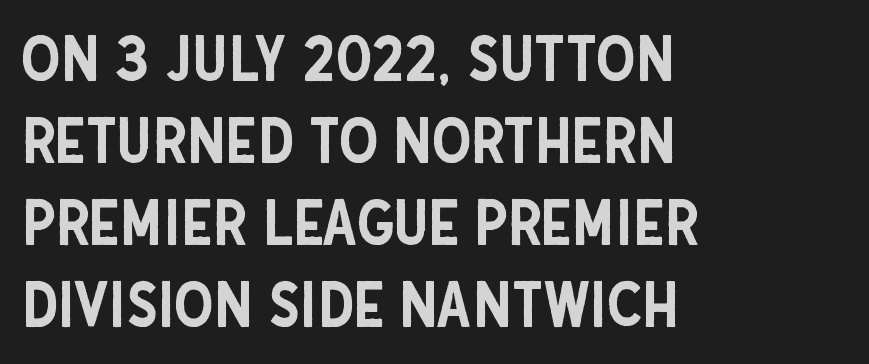
The image shows 63 px condensed sans-serif type, upright; set left-aligned, normal line spacing (1.3x), normal letter spacing, not underlined; low stroke contrast and a large x-height.
